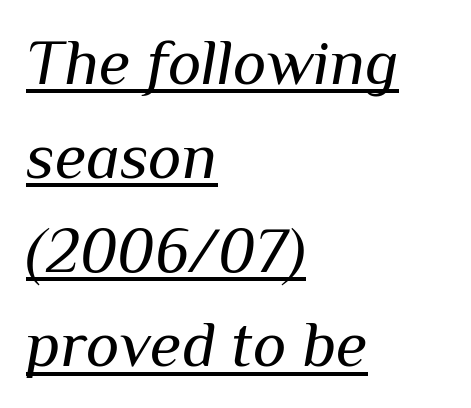
Compared with undecorated copy, this sample adds a rule below the words. Is this a heavy cut? Hardly; it is regular or lighter. Caption: standard tracking, unaltered. Short and long lines alike share a common starting point at left.
